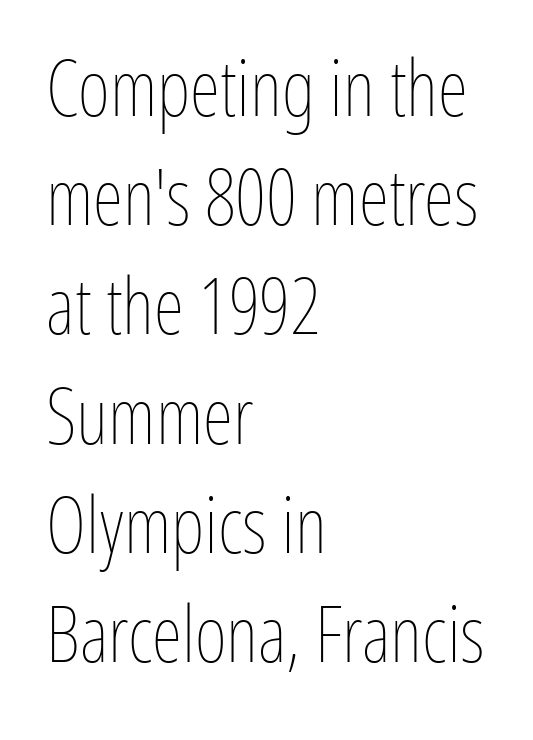
The image shows 78 px thin, condensed type, upright; set left-aligned, normal line spacing (1.4x), normal letter spacing, not underlined; low stroke contrast and a medium x-height.
